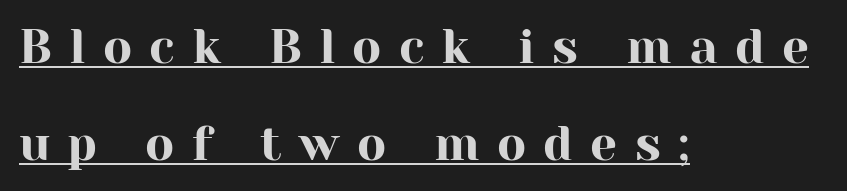
{"serif": "yes", "italic": "no", "width": "normal", "stroke_contrast": "high", "x_height": "medium", "monospaced": "no", "underline": "yes", "align": "left", "line_spacing": "loose", "line_spacing_ratio": 2.02, "letter_spacing": "wide", "letter_spacing_em": 0.36, "glyph_px": 48}
